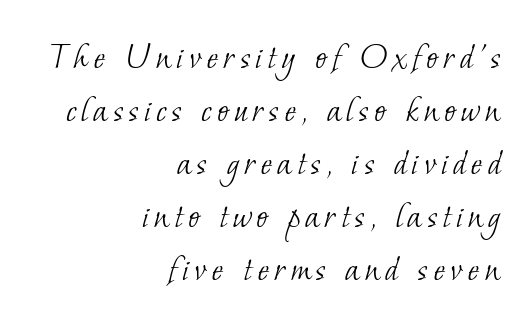
This is serif lettering, the kind often seen in printed books. Compared with a typical body face, this is equally light or lighter still. The paragraph shown leans on its right margin. Spacing verdict: proportional, widths tailored to each character.
